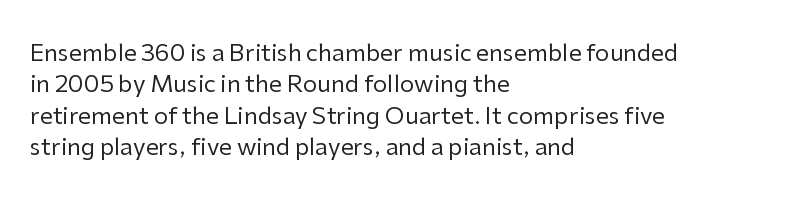
Q: Is the text bold? A: No.
Q: Is the text italic (slanted)? A: No, it is upright.
Q: Is the text underlined? A: No.
Q: How is the paragraph aligned? A: Left-aligned.
Q: Is the spacing between letters normal or unusually wide? A: Normal.
Q: Is the spacing between lines tight, normal or loose? A: Normal.
